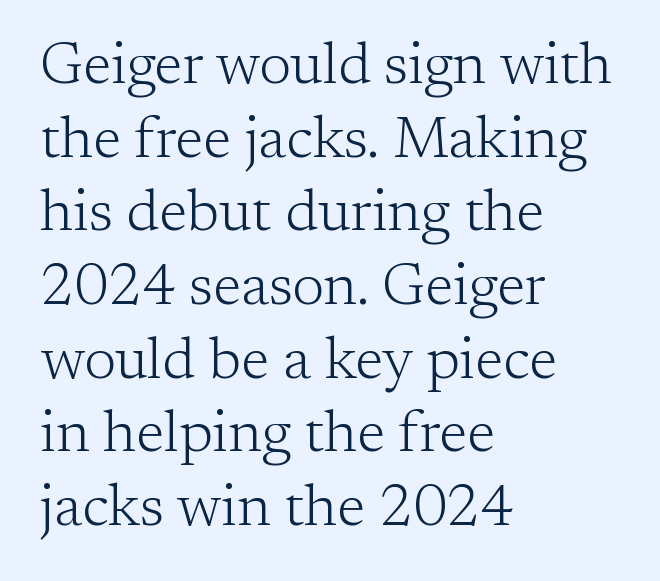
{"serif": "yes", "italic": "no", "bold": "no", "weight": "light", "width": "normal", "stroke_contrast": "low", "x_height": "medium", "monospaced": "no", "underline": "no", "align": "left", "line_spacing": "normal", "line_spacing_ratio": 1.27, "letter_spacing": "normal", "letter_spacing_em": 0.0, "glyph_px": 58}
